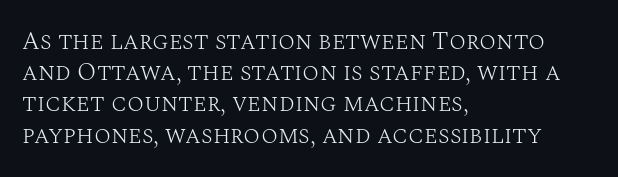
The image shows 25 px text type, upright; set left-aligned, normal line spacing (1.25x), normal letter spacing, not underlined.
